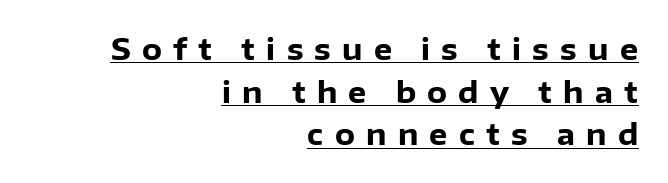
{"serif": "no", "italic": "no", "bold": "yes", "weight": "heavy", "width": "normal", "stroke_contrast": "low", "x_height": "medium", "monospaced": "no", "underline": "yes", "align": "right", "line_spacing": "normal", "line_spacing_ratio": 1.47, "letter_spacing": "wide", "letter_spacing_em": 0.39, "glyph_px": 29}
